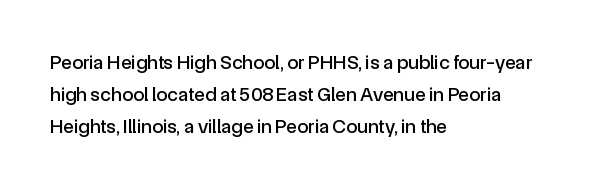
{"italic": "no", "underline": "no", "align": "left", "line_spacing": "normal", "line_spacing_ratio": 1.59, "letter_spacing": "normal", "letter_spacing_em": 0.0, "glyph_px": 20}
